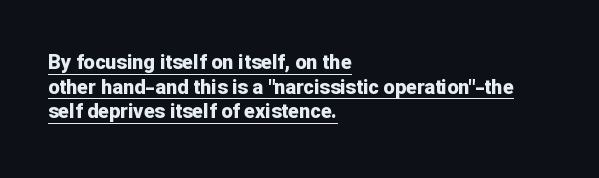
The image shows 20 px bold type, upright; set left-aligned, line spacing 1.23x, normal letter spacing, underlined.
